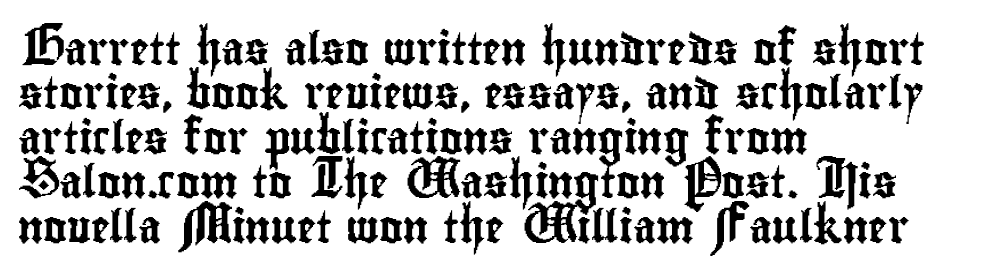
Do the letters lean? They stand straight. Underlining? Definitely not there. Notice how descenders clear the ascenders below comfortably — that's standard leading. There is no visible air inserted between adjacent glyphs.
